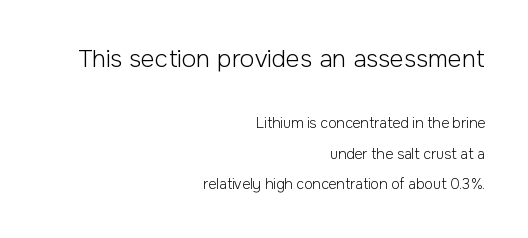
Q: Is the text bold? A: No.
Q: Is the text italic (slanted)? A: No, it is upright.
Q: Is the text underlined? A: No.
Q: How is the paragraph aligned? A: Right-aligned.
Q: Is the spacing between letters normal or unusually wide? A: Normal.
Q: Is the spacing between lines tight, normal or loose? A: Loose.
Q: Which block of text is set in a larger size, the first (top) or the second (bottom)? A: The first (top) one.
